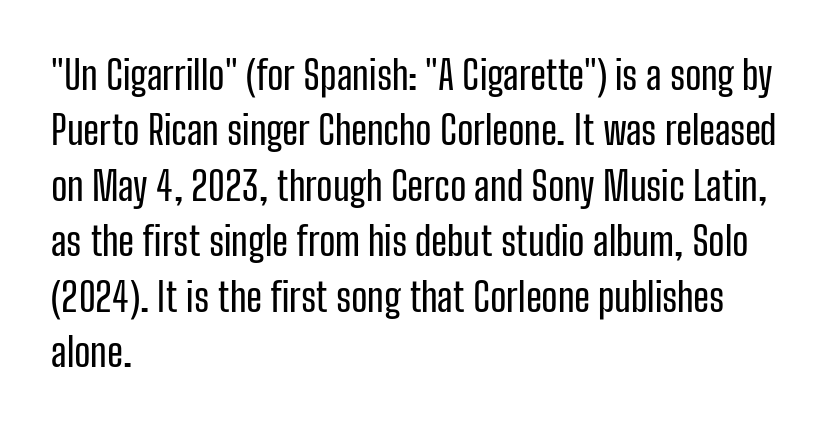
The image shows 39 px condensed sans-serif type, upright; set left-aligned, normal line spacing (1.42x), normal letter spacing, not underlined; low stroke contrast and a medium x-height.
